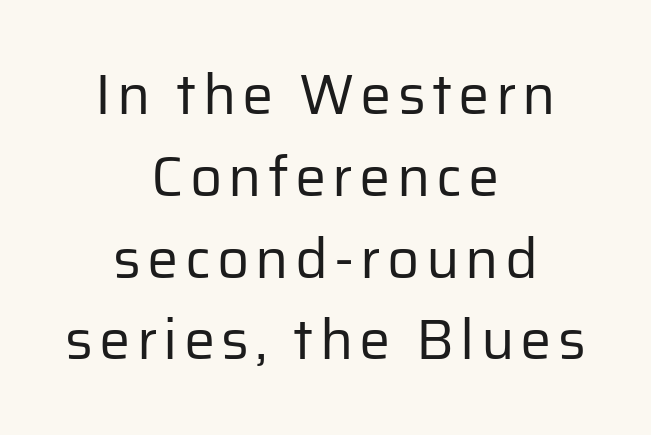
You can tell it's not italic because the verticals are truly vertical. In terms of letterform style, serifs are entirely absent. Quick note: interline space is typical. Descenders are the only things crossing below the line. The typeface has the unassuming heft of standard copy or less.
